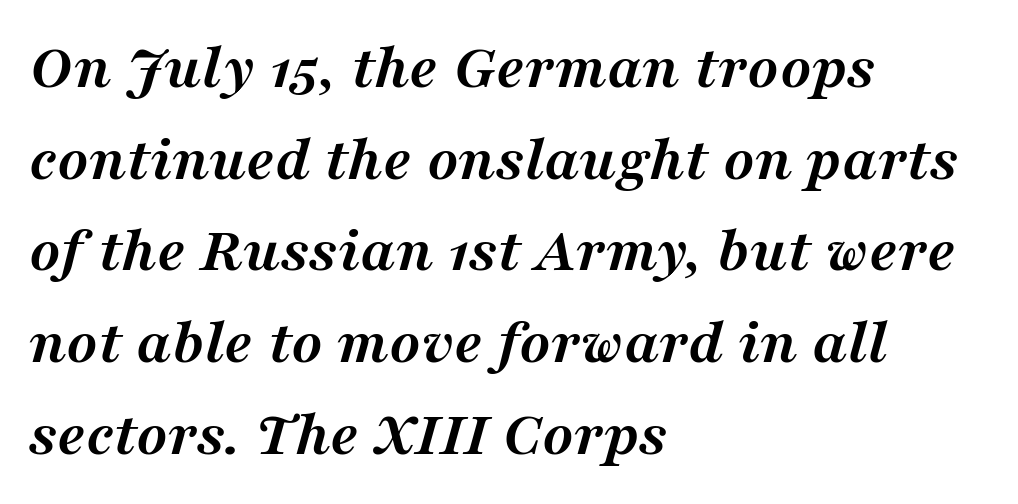
{"serif": "yes", "italic": "yes", "lean": "right", "slant_degrees": 16, "bold": "yes", "weight": "semibold", "width": "normal", "stroke_contrast": "medium", "x_height": "medium", "monospaced": "no", "underline": "no", "align": "left", "line_spacing": "normal", "line_spacing_ratio": 1.41, "letter_spacing": "normal", "letter_spacing_em": 0.0, "glyph_px": 65}
